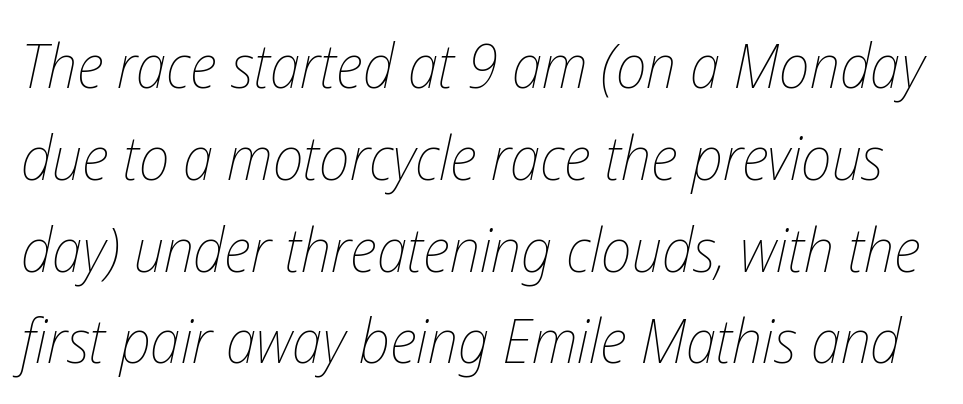
No extra tracking has been applied to these lines. Vertical stems look standard width or narrower in stroke. You can tell it's italic because the verticals aren't actually vertical. The passage shown is typed in a proportional face where columns would drift. Underline: absent. Interline gaps are of average width in this sample.
